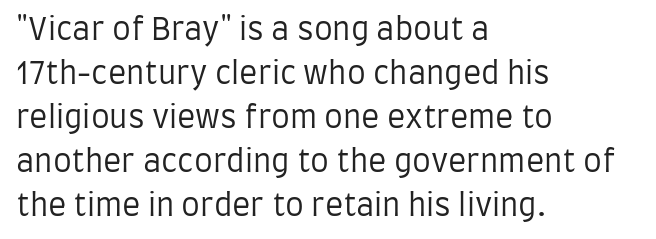
The image shows 30 px regular-weight, condensed sans-serif type, upright; set left-aligned, normal line spacing (1.47x), normal letter spacing, not underlined; low stroke contrast and a large x-height.
